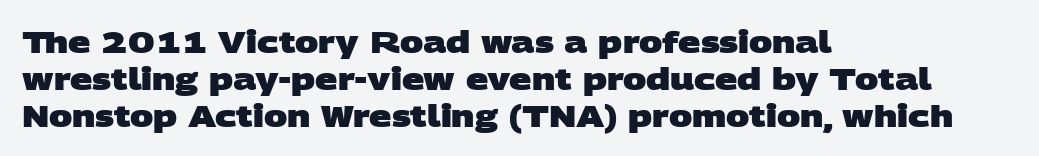
The image shows 31 px heavy, wide sans-serif type; set left-aligned, line spacing 1.19x, normal letter spacing, not underlined; low stroke contrast and a large x-height.
